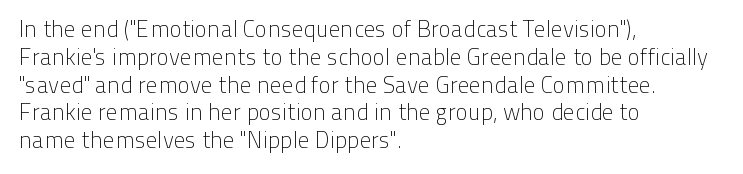
The image shows 23 px text type, upright; set left-aligned, line spacing 1.21x, normal letter spacing, not underlined.
